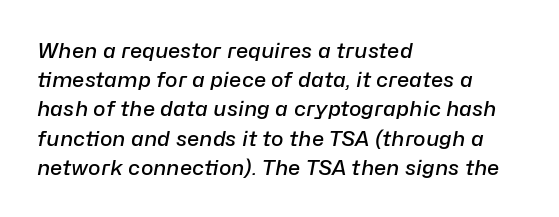
Honestly, there is no underline to notice here at all. Students, this is semibold: more ink than regular, less than bold. Notice how the stems are inclined rather than vertical — that's the hallmark of italics. Tracking here is standard; glyphs follow each other at the usual distance. Leading matches the norm, producing a regular column. The ragged edge is on the right, which tells us the setting is flush left.
